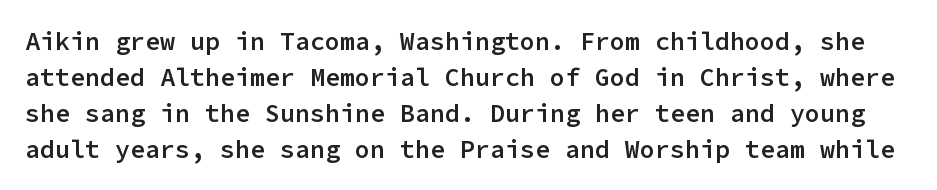
In terms of letterspacing, this is plain default setting. Any mark beneath the type? The region is blank. The line-height multiplier appears to be the usual default. Emphasis by weight is partial: semibold.
